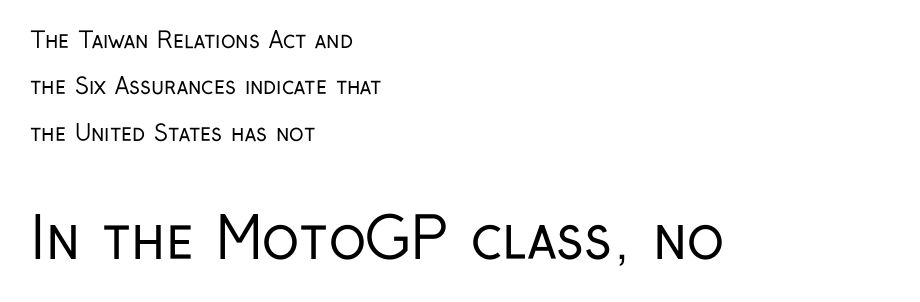
{"serif": "no", "italic": "no", "bold": "no", "weight": "regular", "width": "condensed", "stroke_contrast": "low", "x_height": "medium", "monospaced": "no", "underline": "no", "align": "left", "line_spacing": "loose", "line_spacing_ratio": 2.11, "letter_spacing": "normal", "letter_spacing_em": 0.0, "larger_block": "second", "size_ratio": 2.55, "glyph_px": 56}
